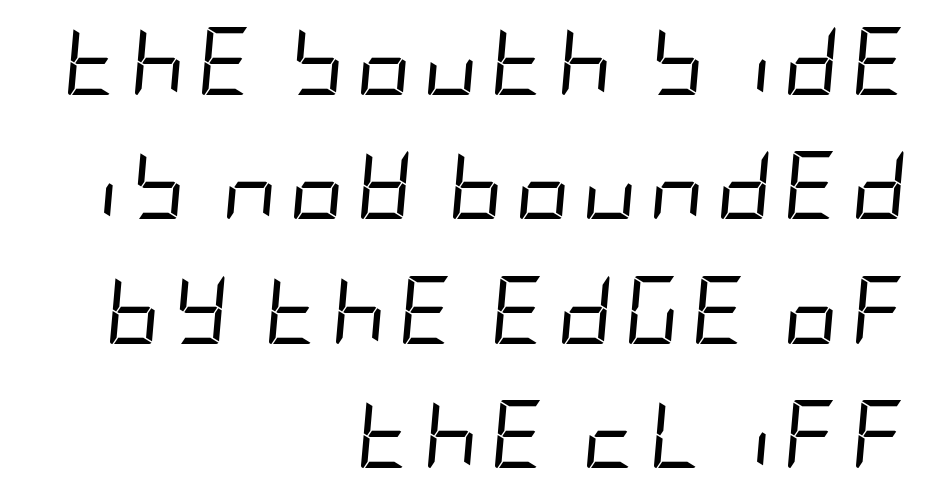
{"italic": "yes", "lean": "right", "slant_degrees": 5, "bold": "no", "weight": "regular", "width": "condensed", "stroke_contrast": "low", "x_height": "large", "underline": "no", "align": "right", "line_spacing_ratio": 1.83, "glyph_px": 68}
